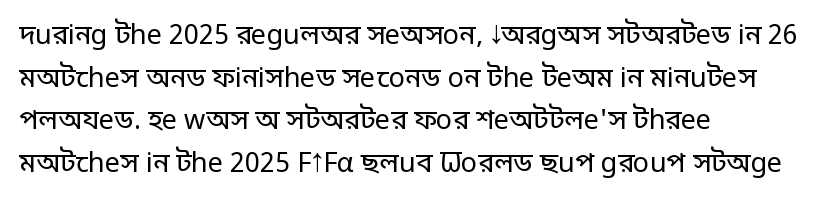
The image shows 27 px text type, upright; set left-aligned, normal line spacing (1.58x), normal letter spacing, not underlined.
